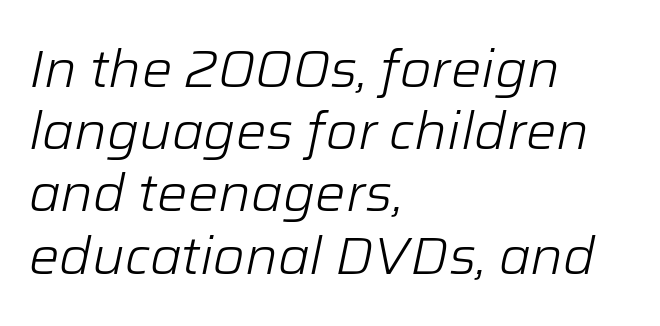
Q: Is the text bold? A: No.
Q: Is the text italic (slanted)? A: Yes, it leans right by about 12 degrees.
Q: Is the text underlined? A: No.
Q: How is the paragraph aligned? A: Left-aligned.
Q: Is the spacing between letters normal or unusually wide? A: Normal.
Q: Width (condensed, normal, or wide)? A: Normal.
Q: Stroke contrast? A: Low.
Q: x-height? A: Medium.
Q: Monospaced? A: No.
